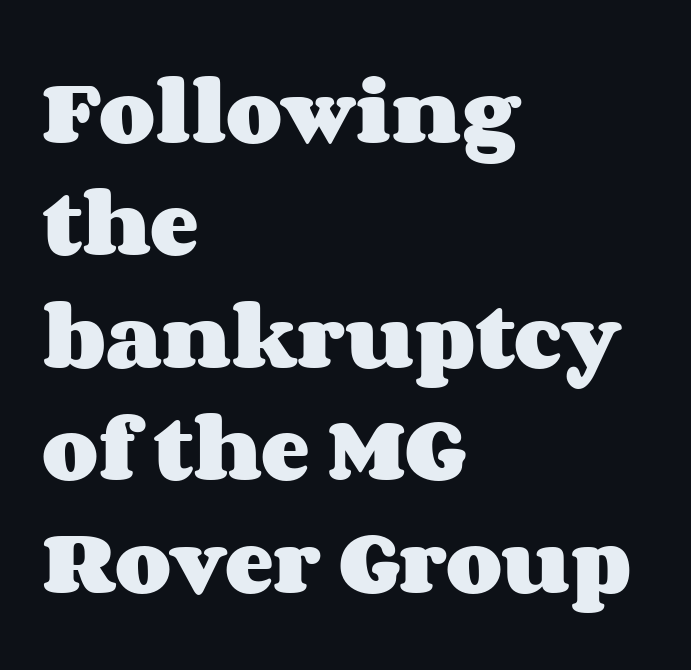
{"italic": "no", "bold": "yes", "weight": "heavy", "width": "wide", "stroke_contrast": "medium", "x_height": "large", "monospaced": "no", "underline": "no", "align": "left", "line_spacing": "normal", "line_spacing_ratio": 1.54, "letter_spacing": "normal", "letter_spacing_em": 0.0, "glyph_px": 73}
